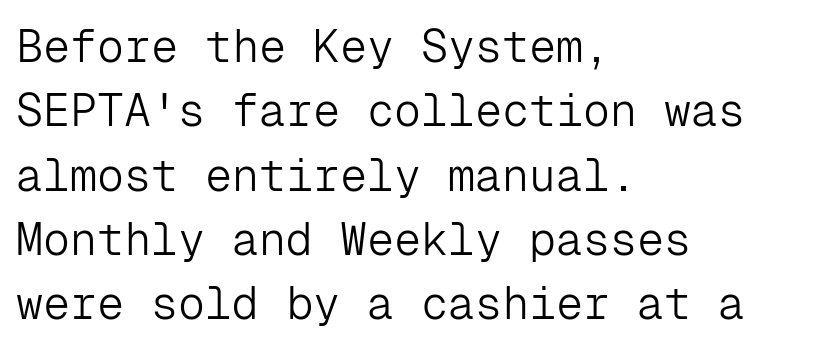
The image shows 45 px light sans-serif type, upright, monospaced; set left-aligned, normal line spacing (1.43x), normal letter spacing, not underlined; low stroke contrast and a medium x-height.
